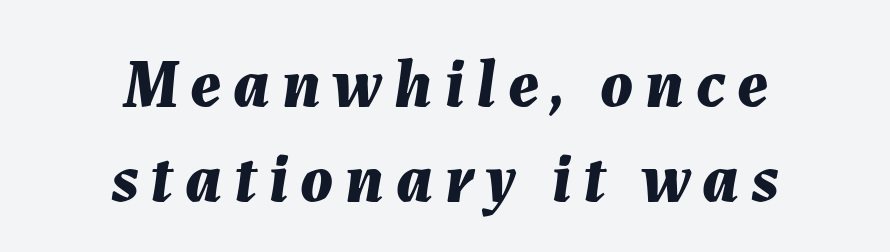
The image shows 68 px bold type, italic (leaning right); set centered, normal line spacing (1.39x), not underlined; medium stroke contrast and a medium x-height.
